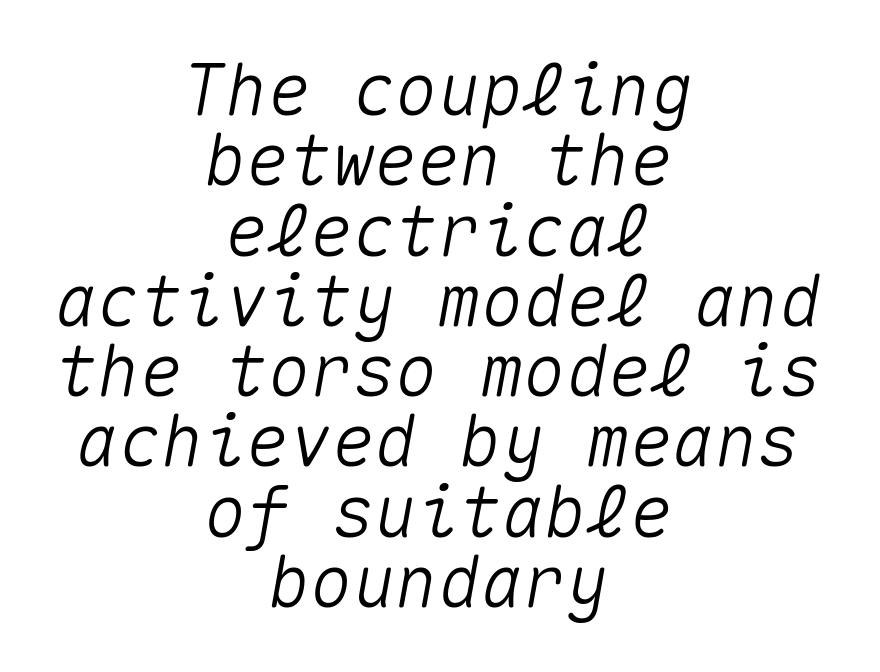
{"italic": "yes", "lean": "right", "slant_degrees": 10, "width": "normal", "stroke_contrast": "medium", "x_height": "medium", "monospaced": "yes", "underline": "no", "align": "center", "line_spacing": "tight", "line_spacing_ratio": 0.99, "letter_spacing": "normal", "letter_spacing_em": 0.0, "glyph_px": 71}
